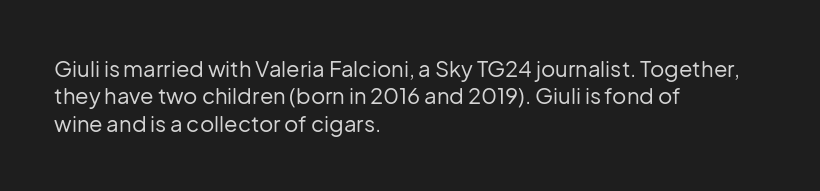
Rendered with straight, roman letterforms. Weight: not bold — regular or lighter. Words appear dense and cohesive because spacing is normal. Horizontal alignment here is leftward, the default for most running prose. A clean baseline with only descenders dipping below it.
